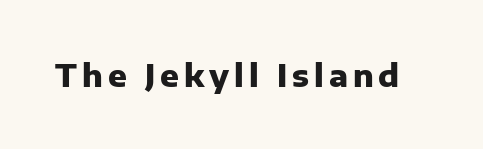
Q: Is the text bold? A: Yes.
Q: Is the text italic (slanted)? A: No, it is upright.
Q: Is the typeface a serif or a sans-serif typeface? A: Sans-serif.
Q: Is the text underlined? A: No.
Q: Width (condensed, normal, or wide)? A: Normal.
Q: Stroke contrast? A: Low.
Q: x-height? A: Medium.
Q: Monospaced? A: No.
